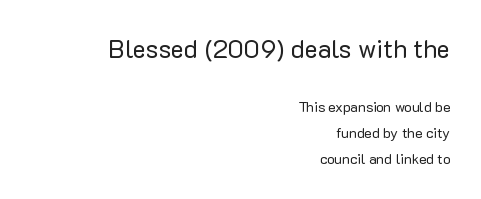
Q: Is the text bold? A: No.
Q: Is the text italic (slanted)? A: No, it is upright.
Q: Is the text underlined? A: No.
Q: How is the paragraph aligned? A: Right-aligned.
Q: Is the spacing between letters normal or unusually wide? A: Normal.
Q: Which block of text is set in a larger size, the first (top) or the second (bottom)? A: The first (top) one.
